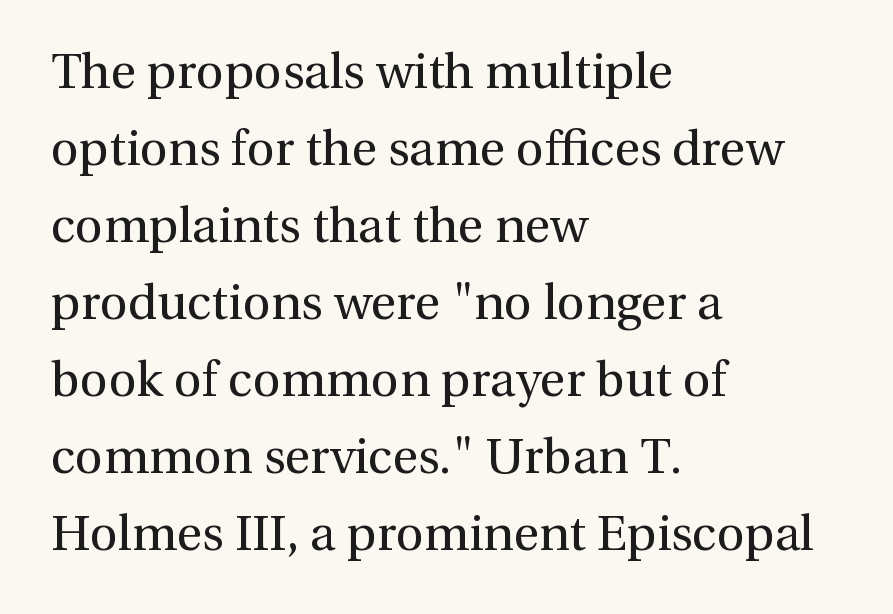
Q: Is the text bold? A: No.
Q: Is the text italic (slanted)? A: No, it is upright.
Q: Is the typeface a serif or a sans-serif typeface? A: Serif.
Q: Is the text underlined? A: No.
Q: How is the paragraph aligned? A: Left-aligned.
Q: Is the spacing between letters normal or unusually wide? A: Normal.
Q: Is the spacing between lines tight, normal or loose? A: Normal.
Q: Width (condensed, normal, or wide)? A: Normal.
Q: x-height? A: Medium.
Q: Monospaced? A: No.
